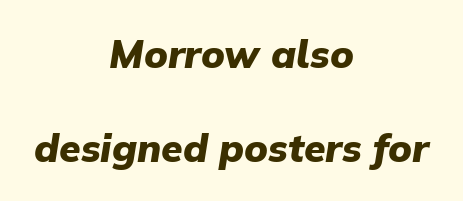
{"italic": "yes", "lean": "right", "slant_degrees": 9, "bold": "yes", "weight": "heavy", "width": "normal", "stroke_contrast": "low", "x_height": "medium", "monospaced": "no", "underline": "no", "align": "center", "line_spacing": "loose", "line_spacing_ratio": 2.42, "letter_spacing": "normal", "letter_spacing_em": 0.0, "glyph_px": 39}
